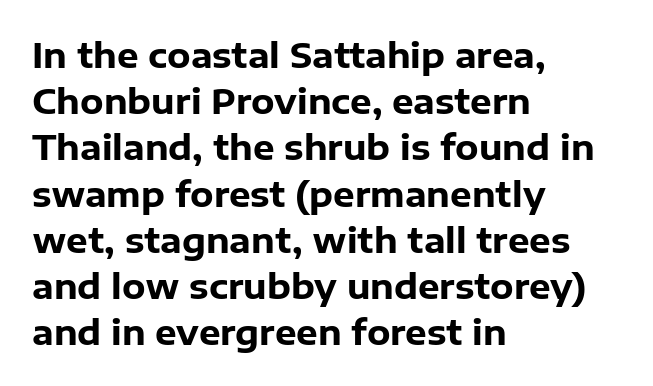
{"serif": "no", "italic": "no", "bold": "yes", "weight": "heavy", "width": "normal", "stroke_contrast": "low", "x_height": "medium", "monospaced": "no", "underline": "no", "align": "left", "line_spacing": "normal", "line_spacing_ratio": 1.36, "letter_spacing": "normal", "letter_spacing_em": 0.0, "glyph_px": 34}
